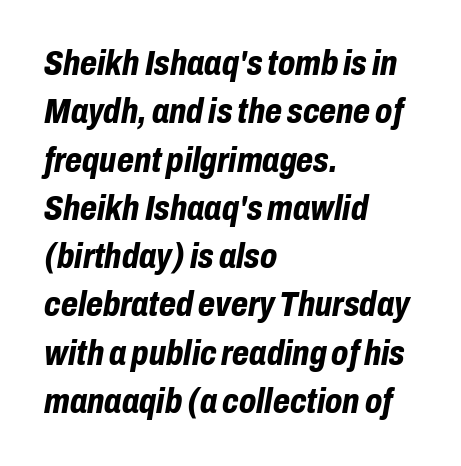
The image shows 35 px bold, condensed type, italic (leaning right); set left-aligned, normal line spacing (1.38x), normal letter spacing, not underlined; low stroke contrast and a medium x-height.
